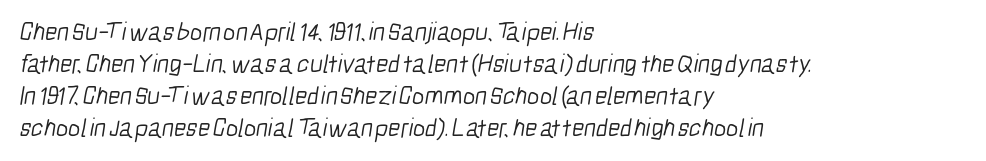
Q: Is the text bold? A: No.
Q: Is the text underlined? A: No.
Q: How is the paragraph aligned? A: Left-aligned.
Q: Is the spacing between letters normal or unusually wide? A: Normal.
